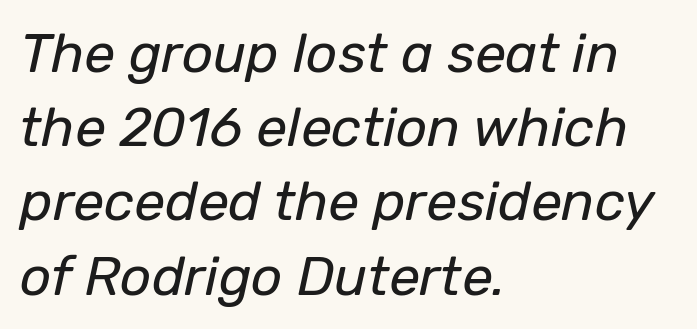
{"italic": "yes", "lean": "right", "slant_degrees": 12, "bold": "no", "weight": "regular", "width": "normal", "stroke_contrast": "low", "x_height": "medium", "monospaced": "no", "underline": "no", "align": "left", "line_spacing": "normal", "line_spacing_ratio": 1.35, "letter_spacing": "normal", "letter_spacing_em": 0.0, "glyph_px": 55}
